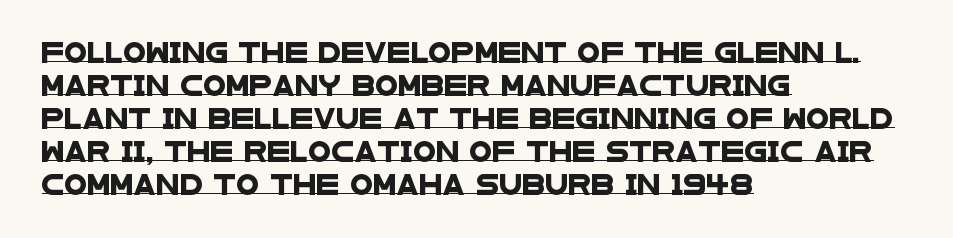
The image shows 21 px text type; set left-aligned, normal line spacing (1.57x), normal letter spacing, underlined.
